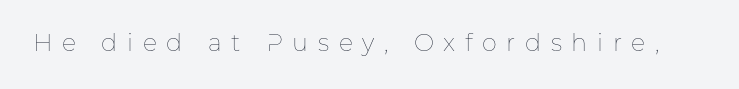
Q: Is the text bold? A: No.
Q: Is the text italic (slanted)? A: No, it is upright.
Q: Is the text underlined? A: No.
Q: Is the spacing between letters normal or unusually wide? A: Unusually wide.
